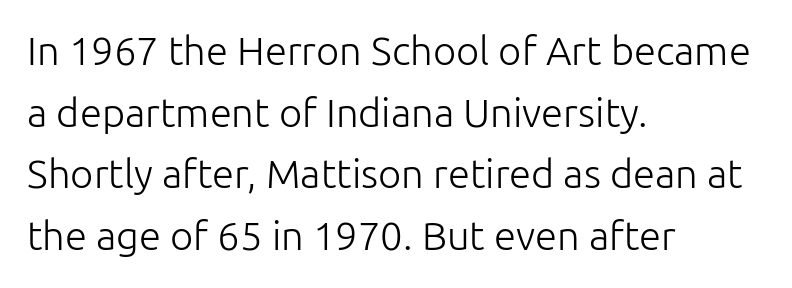
Regarding serifs, this sample does without them. The ragged edge is on the right, which tells us the setting is flush left. The letters advance in unequal steps, a hallmark of proportional type. This rendering leaves character spacing at its baseline value. One glance says typical: line gaps are just what's usual. The strokes are not fattened; the text isn't bold.
